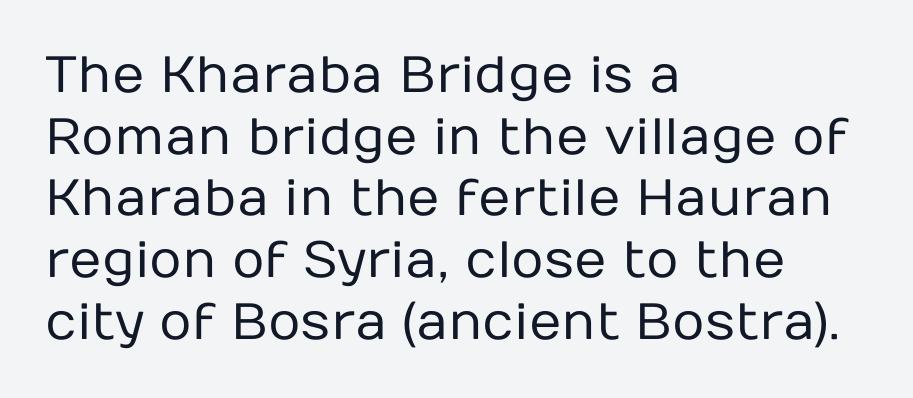
The image shows 51 px regular-weight sans-serif type, upright; set left-aligned, line spacing 1.21x, normal letter spacing, not underlined; low stroke contrast and a medium x-height.
